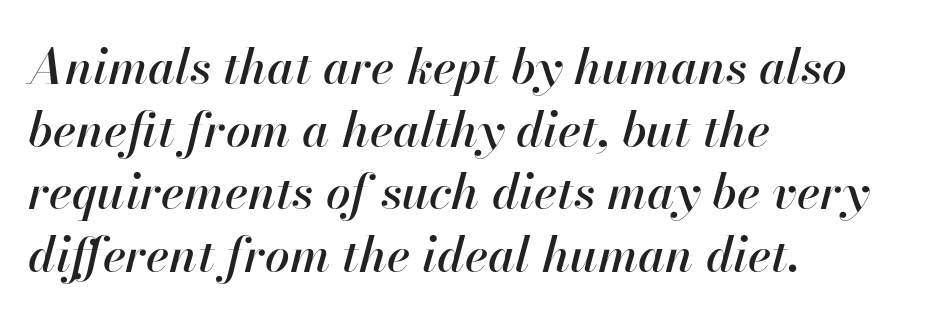
Q: Is the text italic (slanted)? A: Yes, it leans right by about 13 degrees.
Q: Is the text underlined? A: No.
Q: How is the paragraph aligned? A: Left-aligned.
Q: Is the spacing between letters normal or unusually wide? A: Normal.
Q: Is the spacing between lines tight, normal or loose? A: Normal.
Q: Width (condensed, normal, or wide)? A: Normal.
Q: Stroke contrast? A: High.
Q: x-height? A: Small.
Q: Monospaced? A: No.
